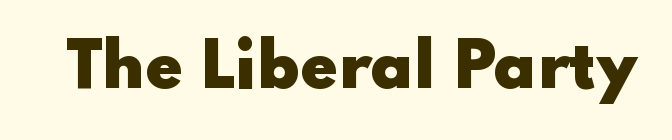
Varying glyph widths throughout — classic text-font behaviour. Observe the absence of serifs on each vertical stroke in this sample. The face used here has the dense, thick strokes of a bold. Italic: no, the glyphs are upright roman. Type without underlining.
